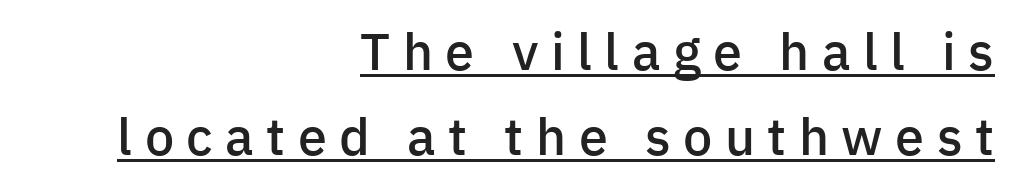
Line ends are locked; line starts wander. Vertical strokes here are truly vertical. The sample's only ornament is a line tracing under the words. Classification — sans serif. The space between consecutive lines is moderate.
